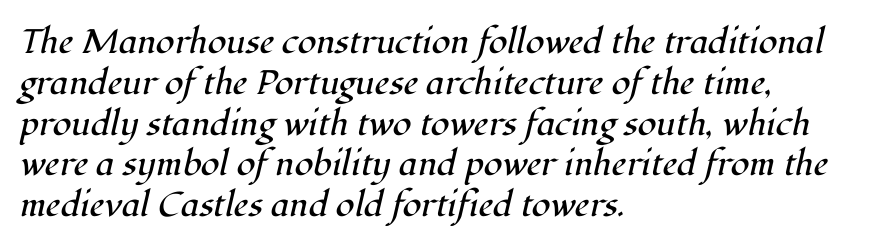
{"serif": "yes", "italic": "yes", "lean": "right", "slant_degrees": 12, "bold": "no", "weight": "regular", "width": "normal", "stroke_contrast": "high", "x_height": "medium", "monospaced": "no", "underline": "no", "align": "left", "line_spacing_ratio": 1.2, "letter_spacing": "normal", "letter_spacing_em": 0.0, "glyph_px": 34}
